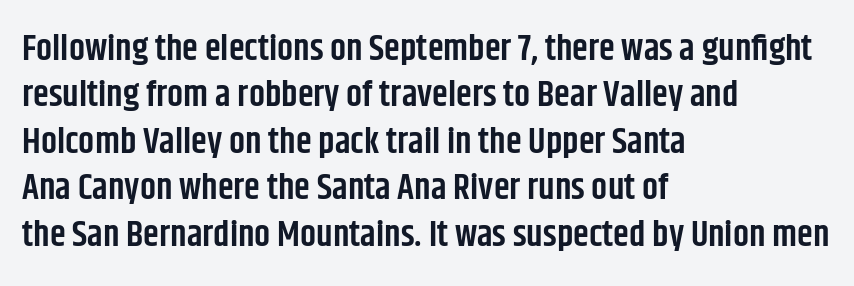
{"serif": "no", "italic": "no", "bold": "semi", "weight": "semibold", "width": "condensed", "stroke_contrast": "low", "x_height": "large", "monospaced": "no", "underline": "no", "align": "left", "line_spacing": "normal", "line_spacing_ratio": 1.29, "letter_spacing": "normal", "letter_spacing_em": 0.0, "glyph_px": 36}
